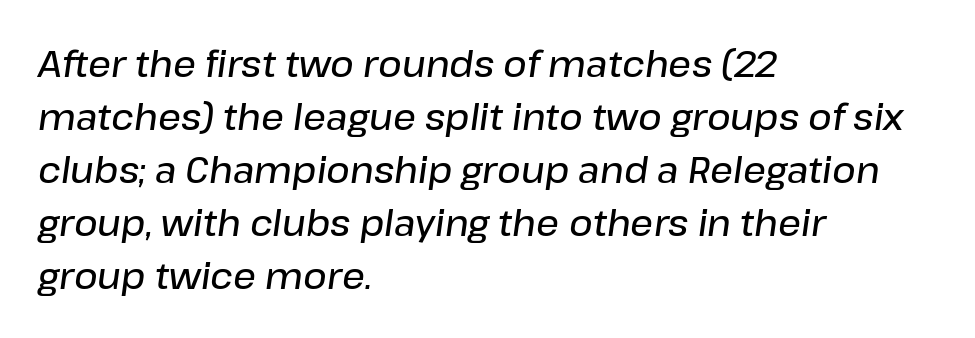
The image shows 36 px semibold type, italic (leaning right); set left-aligned, normal line spacing (1.47x), normal letter spacing, not underlined; low stroke contrast and a medium x-height.
